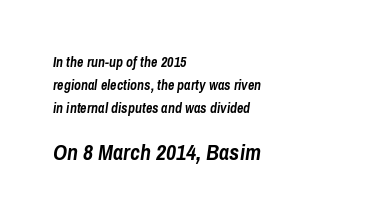
The glyphs have the mass of a bold cut. Short and long lines alike share a common starting point at left. The baseline area is clear. Which chunk is bigger? The second one — the bottom block dwarfs the top.
